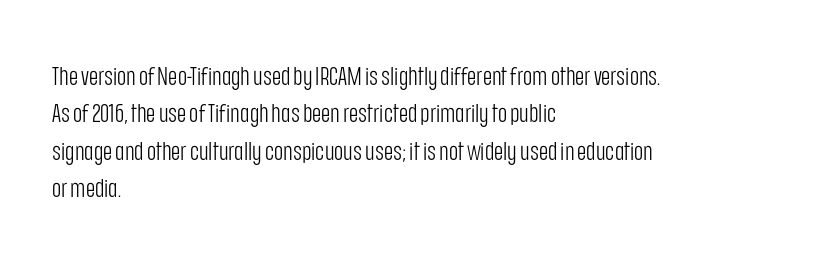
{"italic": "no", "bold": "no", "underline": "no", "align": "left", "line_spacing": "normal", "line_spacing_ratio": 1.5, "letter_spacing": "normal", "letter_spacing_em": 0.0, "glyph_px": 25}
